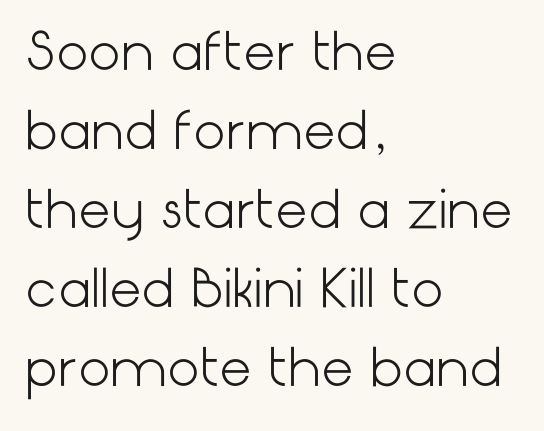
Q: Is the text bold? A: No.
Q: Is the text italic (slanted)? A: No, it is upright.
Q: Is the typeface a serif or a sans-serif typeface? A: Sans-serif.
Q: Is the text underlined? A: No.
Q: How is the paragraph aligned? A: Left-aligned.
Q: Is the spacing between letters normal or unusually wide? A: Normal.
Q: Is the spacing between lines tight, normal or loose? A: Normal.
Q: Width (condensed, normal, or wide)? A: Normal.
Q: Stroke contrast? A: Low.
Q: x-height? A: Medium.
